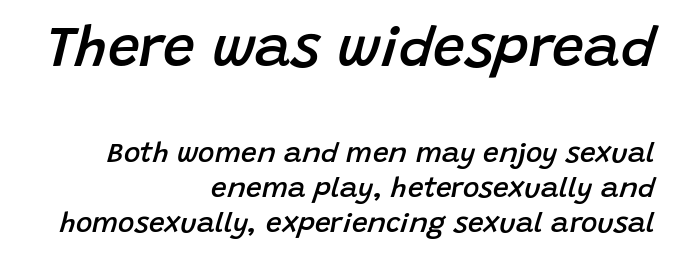
Typesetter's note: demi weight, one step under bold. Type without underlining. Of the two passages, the one on top uses the larger point size. You can tell it's italic because the verticals aren't actually vertical. This block has exactly the height ordinary leading produces.
